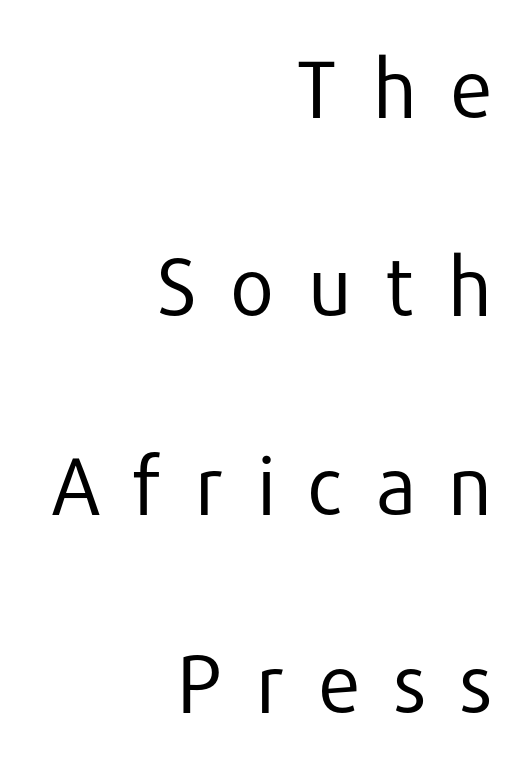
Q: Is the text bold? A: No.
Q: Is the text italic (slanted)? A: No, it is upright.
Q: Is the typeface a serif or a sans-serif typeface? A: Sans-serif.
Q: Is the text underlined? A: No.
Q: How is the paragraph aligned? A: Right-aligned.
Q: Is the spacing between letters normal or unusually wide? A: Unusually wide.
Q: Is the spacing between lines tight, normal or loose? A: Loose.
Q: Width (condensed, normal, or wide)? A: Normal.
Q: Stroke contrast? A: Low.
Q: x-height? A: Medium.
Q: Monospaced? A: No.
